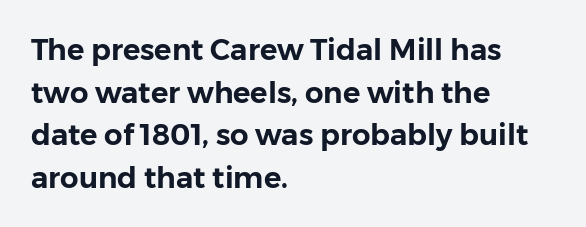
Q: Is the text italic (slanted)? A: No, it is upright.
Q: Is the typeface a serif or a sans-serif typeface? A: Sans-serif.
Q: Is the text underlined? A: No.
Q: How is the paragraph aligned? A: Left-aligned.
Q: Is the spacing between letters normal or unusually wide? A: Normal.
Q: Is the spacing between lines tight, normal or loose? A: Normal.
Q: Width (condensed, normal, or wide)? A: Normal.
Q: Stroke contrast? A: Low.
Q: x-height? A: Medium.
Q: Monospaced? A: No.
